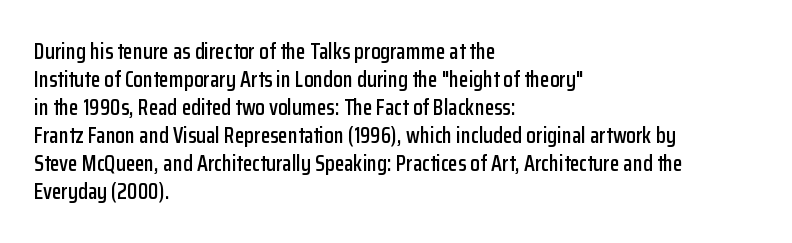
In terms of leading, this rendering sits right in the middle. Do the letters lean? They stand straight. These lines stack with their left ends in a neat column. The zone under the glyphs is completely vacant. The letters sit at their default tracking, neither squeezed nor spread.
